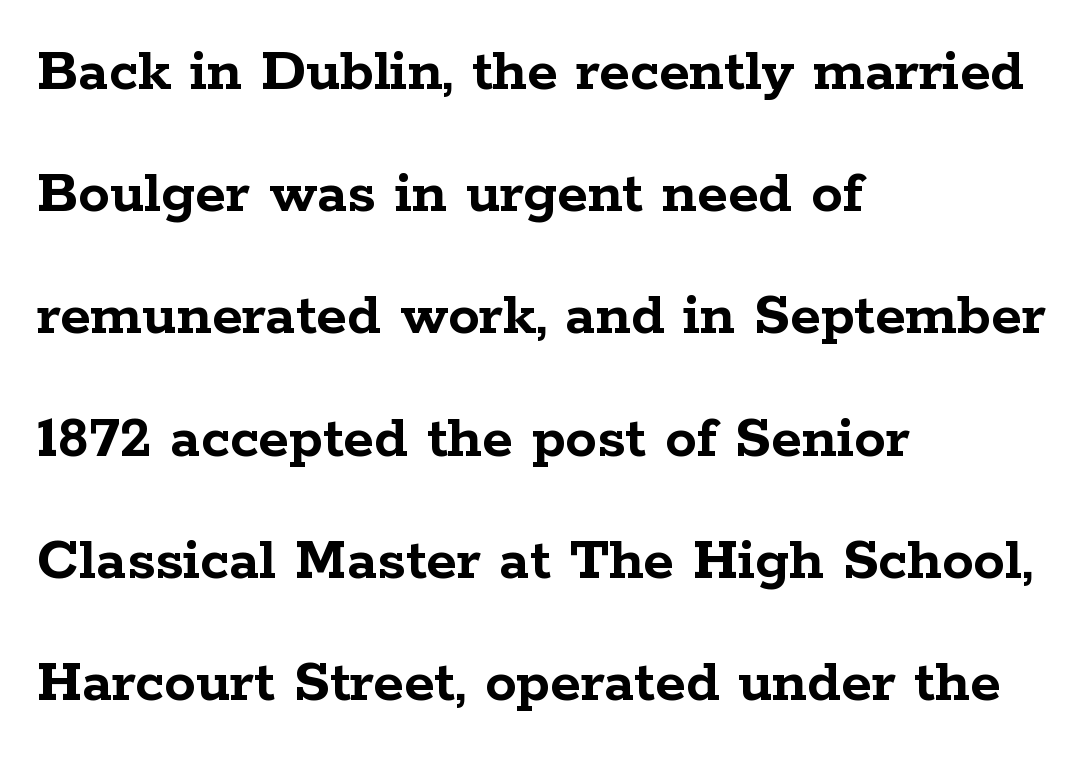
{"serif": "yes", "italic": "no", "bold": "yes", "weight": "semibold", "width": "wide", "stroke_contrast": "low", "x_height": "medium", "monospaced": "no", "underline": "no", "align": "left", "line_spacing": "loose", "line_spacing_ratio": 1.94, "letter_spacing": "normal", "letter_spacing_em": 0.0, "glyph_px": 63}
